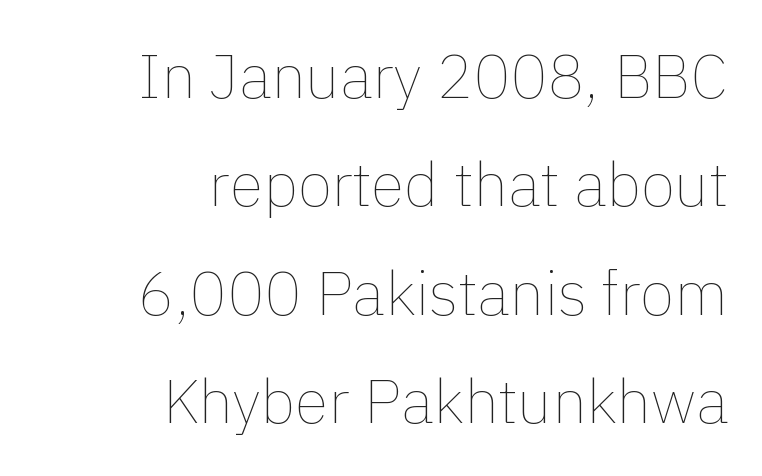
{"italic": "no", "bold": "no", "weight": "thin", "width": "normal", "x_height": "medium", "monospaced": "no", "underline": "no", "align": "right", "line_spacing_ratio": 1.75, "letter_spacing": "normal", "letter_spacing_em": 0.0, "glyph_px": 62}
